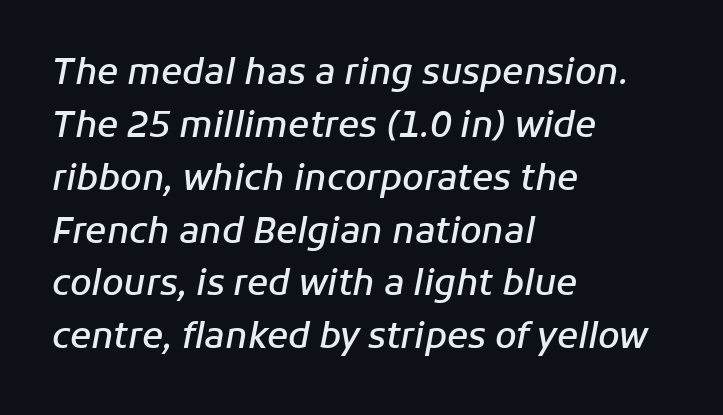
The glyphs look as if they've been sheared to an angle. Does the leading feel generous? No, just average. The strokes are fattened partway — semibold, not bold. Varying glyph widths throughout — classic text-font behaviour. The gap between lines stays unmarked.
